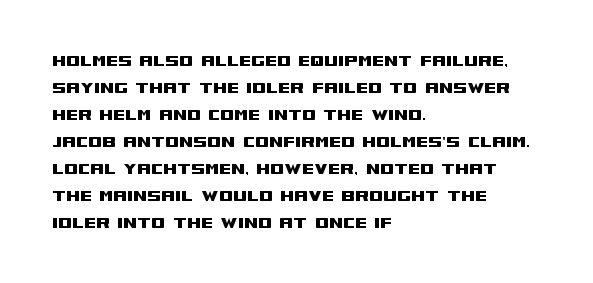
Q: Is the text italic (slanted)? A: No, it is upright.
Q: Is the text underlined? A: No.
Q: How is the paragraph aligned? A: Left-aligned.
Q: Is the spacing between letters normal or unusually wide? A: Normal.
Q: Is the spacing between lines tight, normal or loose? A: Normal.
